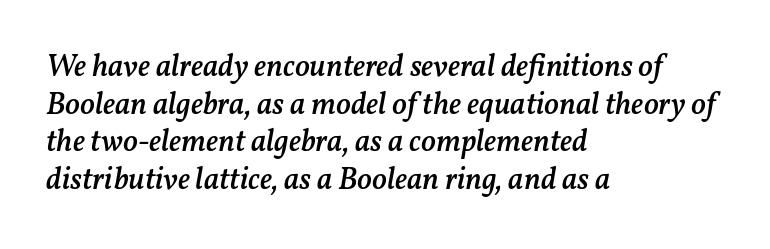
Q: Is the text bold? A: Semi-bold.
Q: Is the text italic (slanted)? A: Yes, it leans right by about 11 degrees.
Q: Is the text underlined? A: No.
Q: How is the paragraph aligned? A: Left-aligned.
Q: Is the spacing between letters normal or unusually wide? A: Normal.
Q: Width (condensed, normal, or wide)? A: Normal.
Q: Stroke contrast? A: Medium.
Q: x-height? A: Medium.
Q: Monospaced? A: No.
